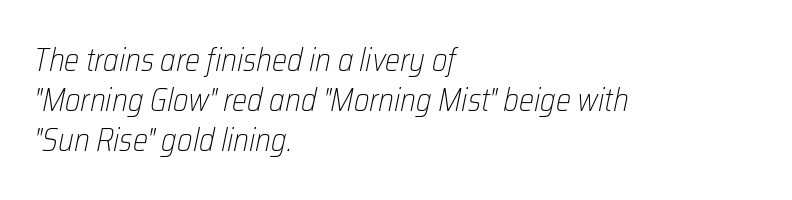
Stems here are at most as thick as an everyday book face. Each letter keeps its own natural width here, so spacing adapts to shape. What's the leading like? Ordinary, nothing unusual. When letters slant like this, we call the style italic. Nobody touched the tracking dial on this one.
